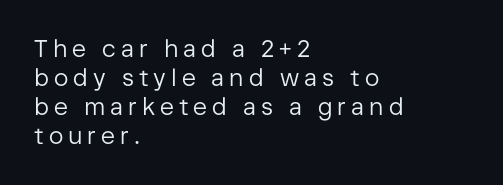
Q: Is the text bold? A: No.
Q: Is the text italic (slanted)? A: No, it is upright.
Q: Is the text underlined? A: No.
Q: How is the paragraph aligned? A: Left-aligned.
Q: Is the spacing between letters normal or unusually wide? A: Unusually wide.
